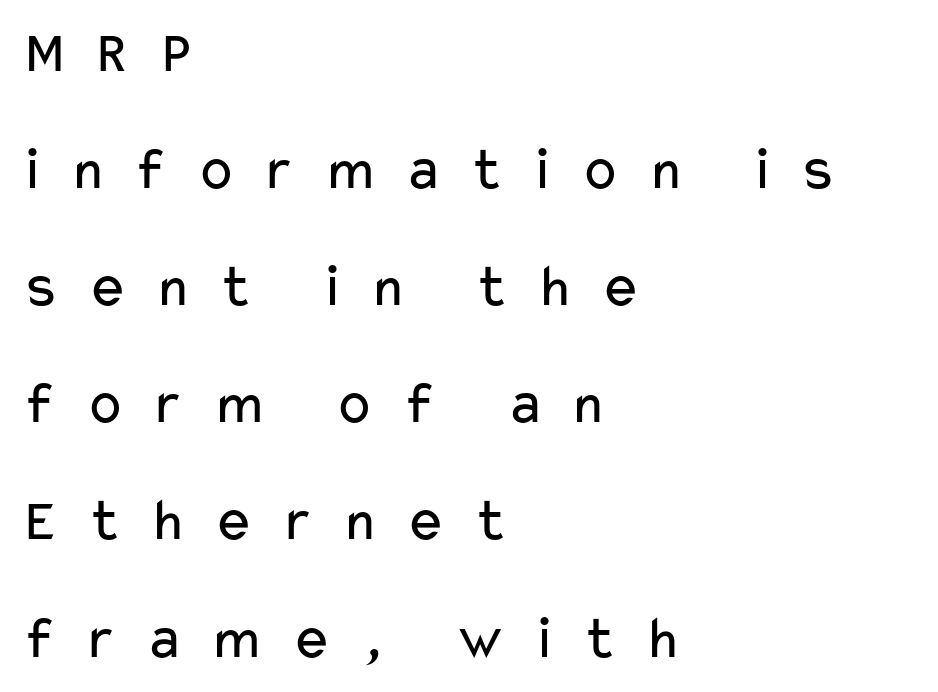
Q: Is the text bold? A: No.
Q: Is the text italic (slanted)? A: No, it is upright.
Q: Is the typeface a serif or a sans-serif typeface? A: Sans-serif.
Q: Is the text underlined? A: No.
Q: How is the paragraph aligned? A: Left-aligned.
Q: Is the spacing between letters normal or unusually wide? A: Unusually wide.
Q: Is the spacing between lines tight, normal or loose? A: Loose.
Q: Width (condensed, normal, or wide)? A: Wide.
Q: Stroke contrast? A: Low.
Q: x-height? A: Medium.
Q: Monospaced? A: No.
